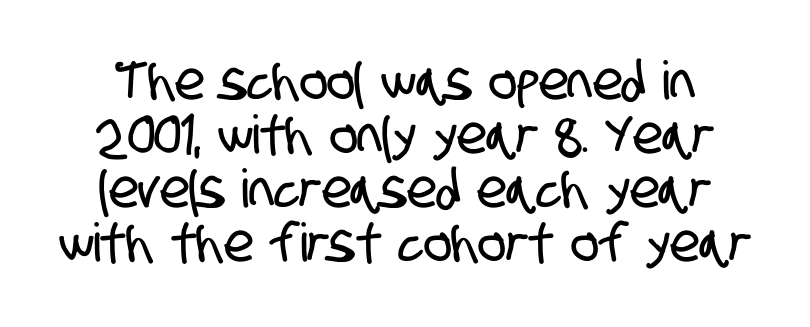
The image shows 53 px condensed sans-serif type; set tight line spacing (1.02x), normal letter spacing, not underlined; low stroke contrast and a large x-height.
